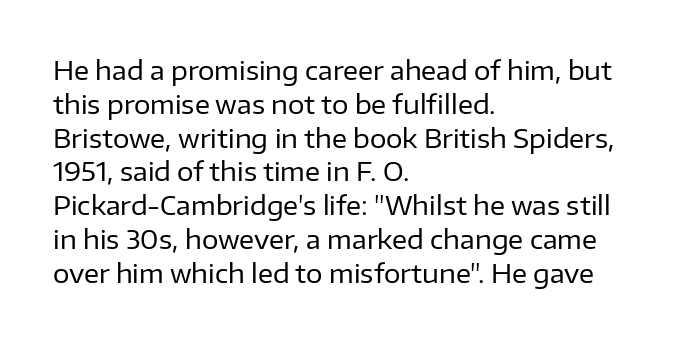
The image shows 26 px text type, upright; set left-aligned, normal line spacing (1.3x), normal letter spacing, not underlined.
